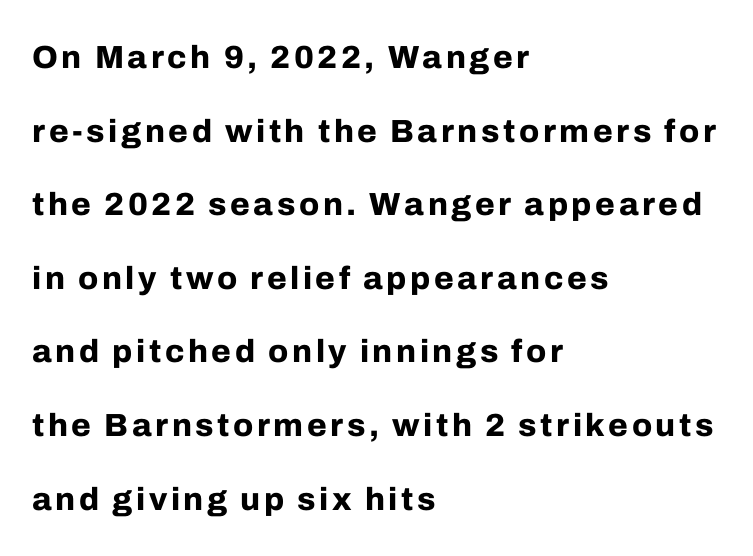
The image shows 32 px bold sans-serif type, upright; set left-aligned, loose line spacing (2.3x), not underlined; low stroke contrast and a medium x-height.
